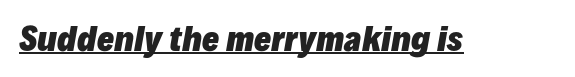
The image shows 32 px heavy type, italic (leaning right); set normal letter spacing, underlined; low stroke contrast and a medium x-height.
